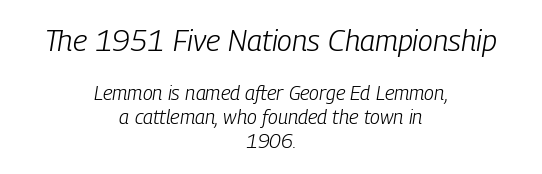
Q: Is the text bold? A: No.
Q: Is the text italic (slanted)? A: Yes, it leans right by about 9 degrees.
Q: Is the text underlined? A: No.
Q: How is the paragraph aligned? A: Centered.
Q: Is the spacing between letters normal or unusually wide? A: Normal.
Q: Which block of text is set in a larger size, the first (top) or the second (bottom)? A: The first (top) one.
Q: Width (condensed, normal, or wide)? A: Condensed.
Q: Stroke contrast? A: Low.
Q: x-height? A: Medium.
Q: Monospaced? A: No.
